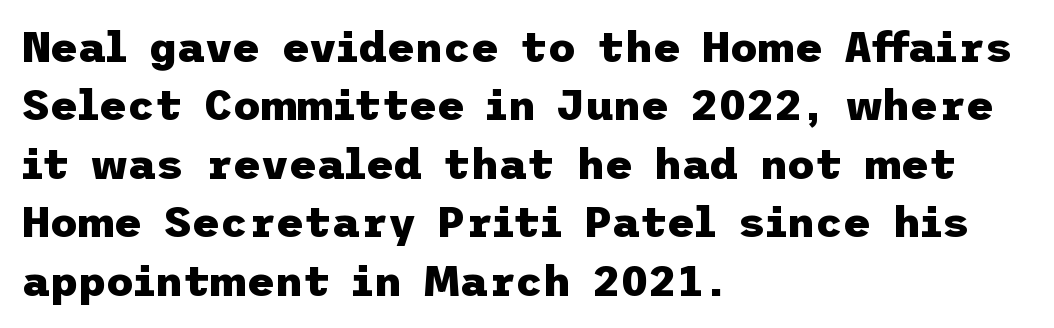
The sample has been set heavy, in full bold. Rule under the text: the space is simply empty. Every row of glyphs begins at an identical x-position on the left. Baseline-to-baseline distance is the conventional proportion of letter height.
